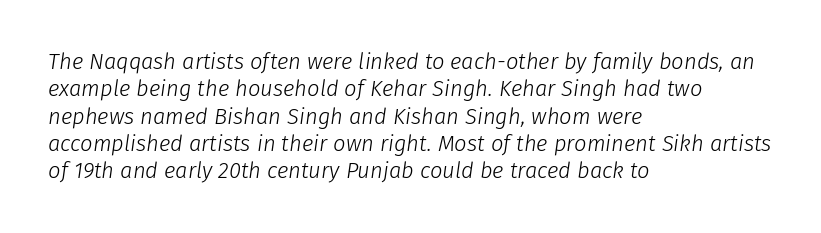
Has an underline been added? It has not. All the whitespace from short lines collects on the right. Each word holds together tightly as a unit, with standard inter-letter gaps. These lines were composed using italics.
